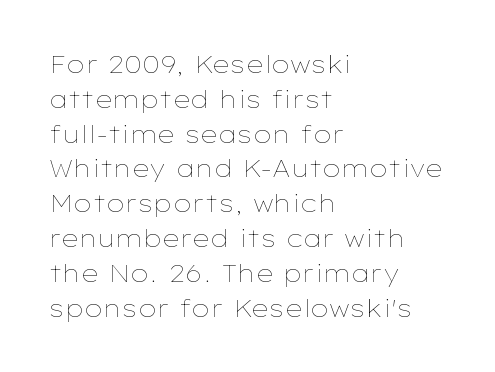
Summary of weight: not heavy and not bold. The passage shown stacks its lines at a standard gap. Upright lettering throughout. Tracking value appears to be zero — textbook default spacing.
